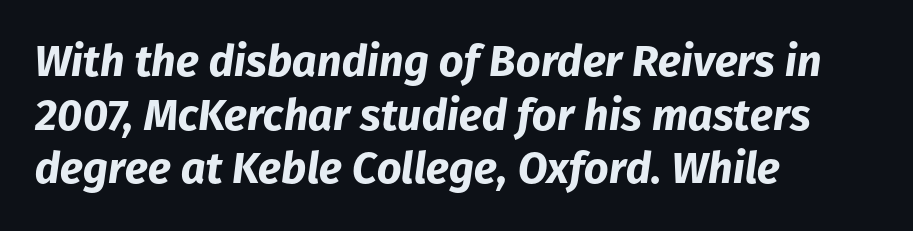
{"italic": "yes", "lean": "right", "slant_degrees": 8, "bold": "yes", "weight": "bold", "width": "normal", "stroke_contrast": "low", "x_height": "medium", "monospaced": "no", "underline": "no", "align": "left", "line_spacing": "normal", "line_spacing_ratio": 1.25, "letter_spacing": "normal", "letter_spacing_em": 0.0, "glyph_px": 43}
